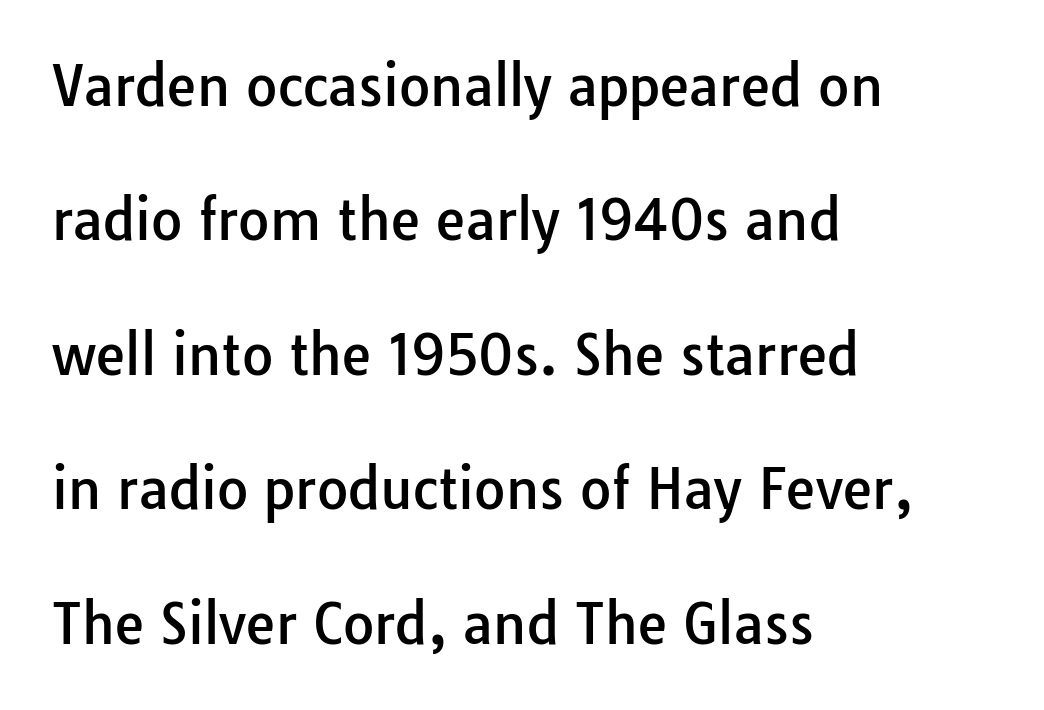
{"serif": "no", "italic": "no", "width": "normal", "stroke_contrast": "low", "x_height": "medium", "monospaced": "no", "underline": "no", "align": "left", "line_spacing": "loose", "line_spacing_ratio": 2.49, "letter_spacing": "normal", "letter_spacing_em": 0.0, "glyph_px": 54}
